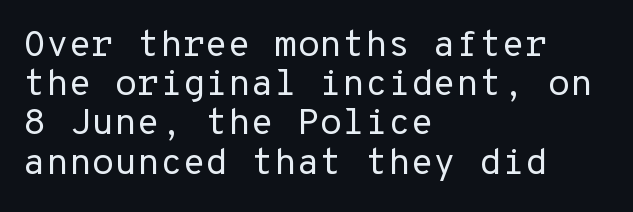
The image shows 37 px regular-weight sans-serif type, upright; set left-aligned, tight line spacing (1.06x), normal letter spacing, not underlined; low stroke contrast and a medium x-height.
